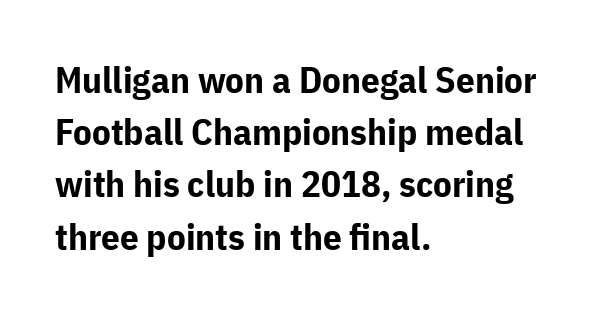
Q: Is the text bold? A: Yes.
Q: Is the text italic (slanted)? A: No, it is upright.
Q: Is the typeface a serif or a sans-serif typeface? A: Sans-serif.
Q: Is the text underlined? A: No.
Q: How is the paragraph aligned? A: Left-aligned.
Q: Is the spacing between letters normal or unusually wide? A: Normal.
Q: Is the spacing between lines tight, normal or loose? A: Normal.
Q: Width (condensed, normal, or wide)? A: Normal.
Q: Stroke contrast? A: Low.
Q: x-height? A: Medium.
Q: Monospaced? A: No.
